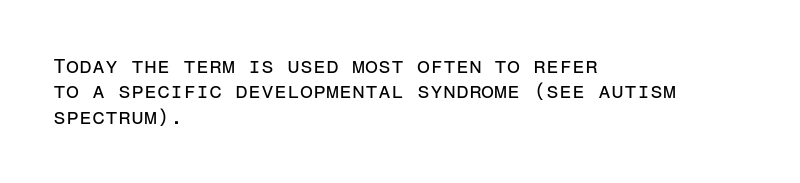
Q: Is the text bold? A: No.
Q: Is the text italic (slanted)? A: No, it is upright.
Q: Is the text underlined? A: No.
Q: How is the paragraph aligned? A: Left-aligned.
Q: Is the spacing between letters normal or unusually wide? A: Normal.
